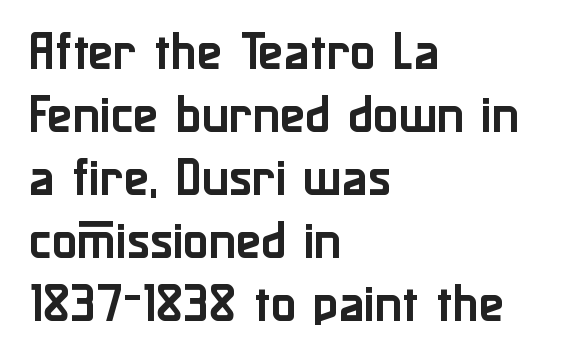
The image shows 42 px sans-serif type, upright; set left-aligned, normal line spacing (1.5x), normal letter spacing, not underlined; low stroke contrast and a medium x-height.
